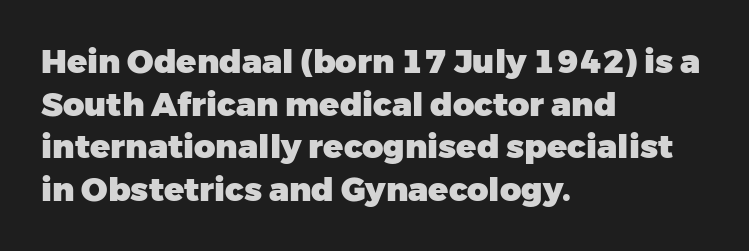
The image shows 33 px heavy sans-serif type, upright; set left-aligned, normal line spacing (1.29x), normal letter spacing, not underlined; low stroke contrast and a medium x-height.
